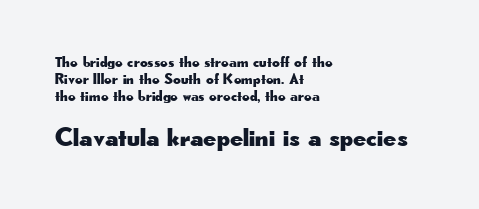
Q: Is the text italic (slanted)? A: No, it is upright.
Q: Is the text underlined? A: No.
Q: How is the paragraph aligned? A: Left-aligned.
Q: Is the spacing between letters normal or unusually wide? A: Normal.
Q: Is the spacing between lines tight, normal or loose? A: Tight.
Q: Which block of text is set in a larger size, the first (top) or the second (bottom)? A: The second (bottom) one.
